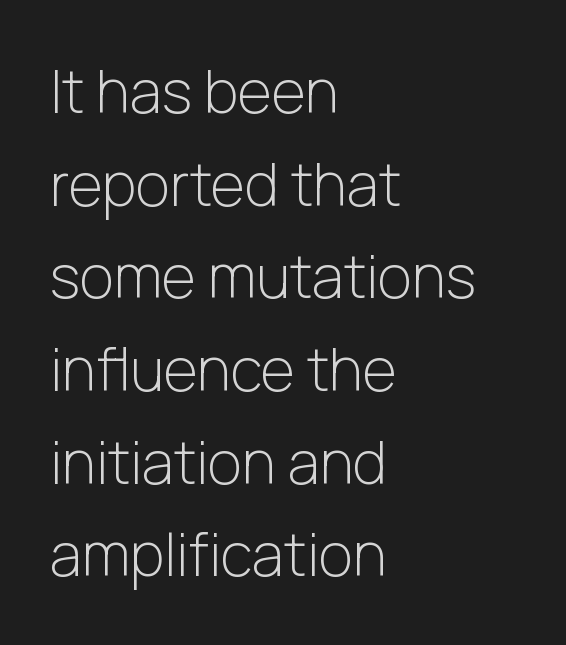
The image shows 59 px light sans-serif type, upright; set left-aligned, normal line spacing (1.57x), normal letter spacing, not underlined; low stroke contrast and a medium x-height.
